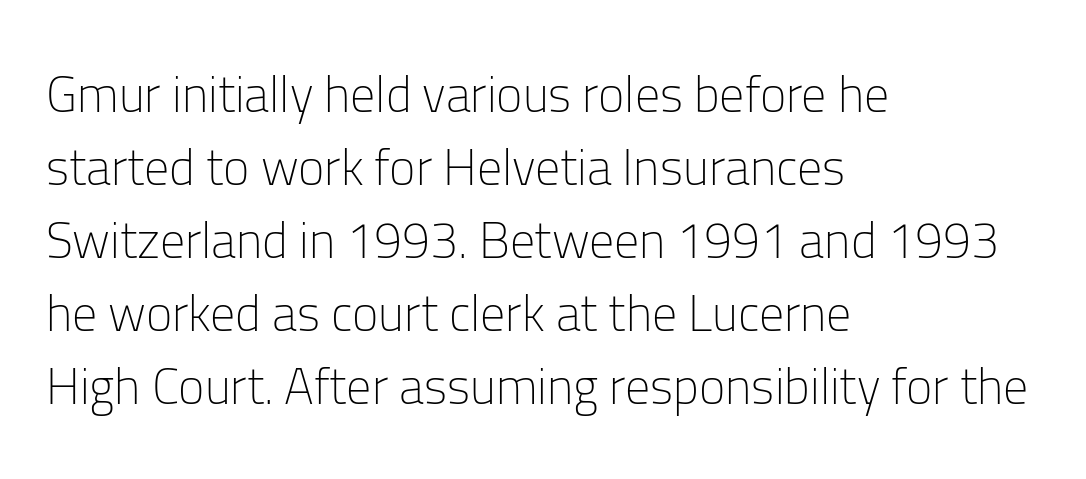
Q: Is the text bold? A: No.
Q: Is the text italic (slanted)? A: No, it is upright.
Q: Is the typeface a serif or a sans-serif typeface? A: Sans-serif.
Q: Is the text underlined? A: No.
Q: How is the paragraph aligned? A: Left-aligned.
Q: Is the spacing between letters normal or unusually wide? A: Normal.
Q: Is the spacing between lines tight, normal or loose? A: Normal.
Q: Width (condensed, normal, or wide)? A: Normal.
Q: Stroke contrast? A: Low.
Q: x-height? A: Medium.
Q: Monospaced? A: No.
